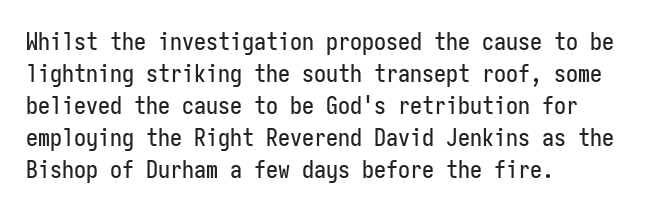
Q: Is the text italic (slanted)? A: No, it is upright.
Q: Is the text underlined? A: No.
Q: How is the paragraph aligned? A: Left-aligned.
Q: Is the spacing between letters normal or unusually wide? A: Normal.
Q: Is the spacing between lines tight, normal or loose? A: Normal.
